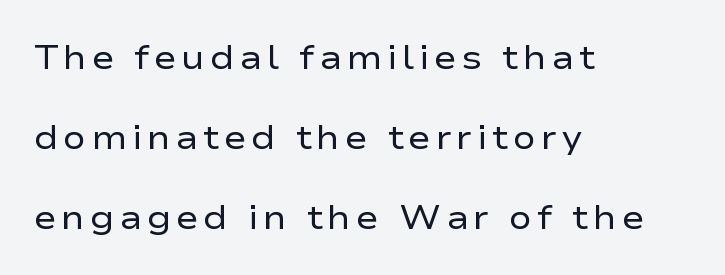
Q: Is the text bold? A: No.
Q: Is the text italic (slanted)? A: No, it is upright.
Q: Is the typeface a serif or a sans-serif typeface? A: Sans-serif.
Q: Is the text underlined? A: No.
Q: How is the paragraph aligned? A: Left-aligned.
Q: Is the spacing between lines tight, normal or loose? A: Loose.
Q: Width (condensed, normal, or wide)? A: Wide.
Q: Stroke contrast? A: Low.
Q: x-height? A: Medium.
Q: Monospaced? A: No.
